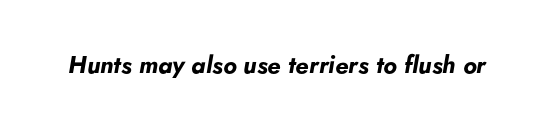
Q: Is the text bold? A: Yes.
Q: Is the text italic (slanted)? A: Yes, it leans right by about 5 degrees.
Q: Is the text underlined? A: No.
Q: Is the spacing between letters normal or unusually wide? A: Normal.
